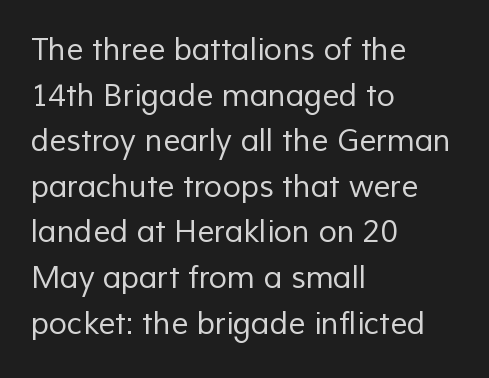
{"serif": "no", "bold": "no", "weight": "regular", "width": "normal", "stroke_contrast": "low", "x_height": "medium", "monospaced": "no", "underline": "no", "align": "left", "line_spacing": "normal", "line_spacing_ratio": 1.52, "letter_spacing": "normal", "letter_spacing_em": 0.0, "glyph_px": 30}
